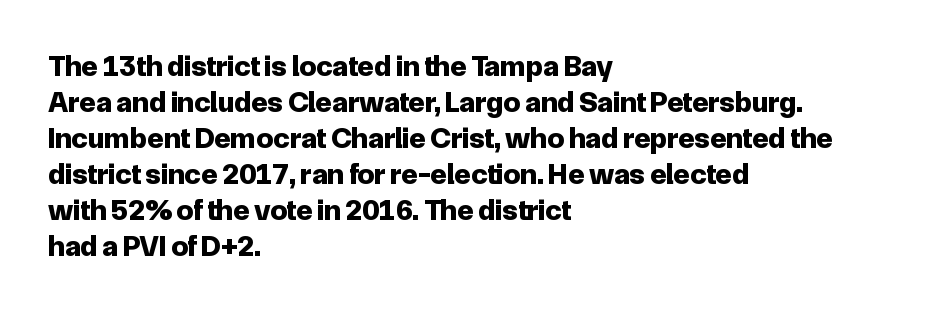
{"serif": "no", "italic": "no", "bold": "yes", "weight": "bold", "width": "normal", "stroke_contrast": "low", "x_height": "medium", "monospaced": "no", "underline": "no", "align": "left", "line_spacing_ratio": 1.2, "letter_spacing": "normal", "letter_spacing_em": 0.0, "glyph_px": 30}
